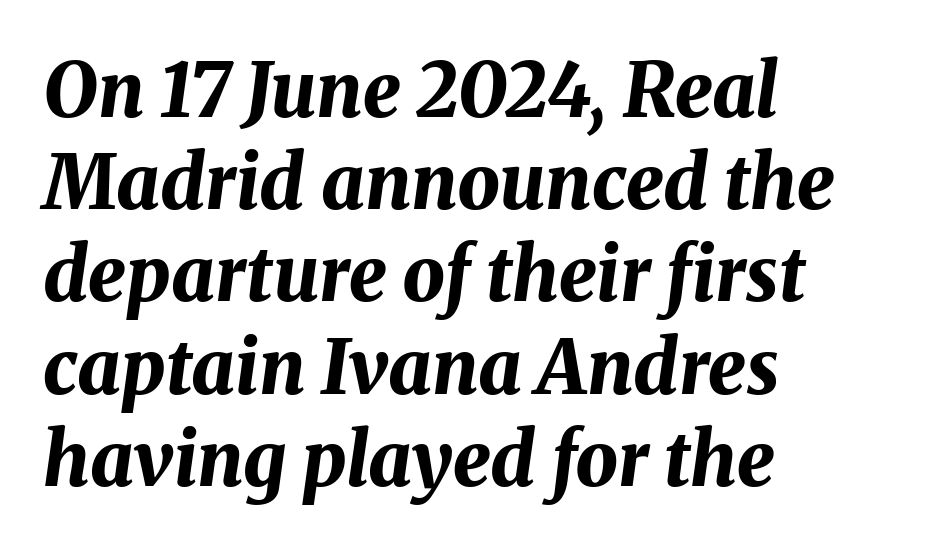
{"italic": "yes", "lean": "right", "slant_degrees": 8, "bold": "yes", "weight": "bold", "width": "normal", "stroke_contrast": "medium", "x_height": "medium", "monospaced": "no", "underline": "no", "align": "left", "line_spacing_ratio": 1.23, "letter_spacing": "normal", "letter_spacing_em": 0.0, "glyph_px": 75}
